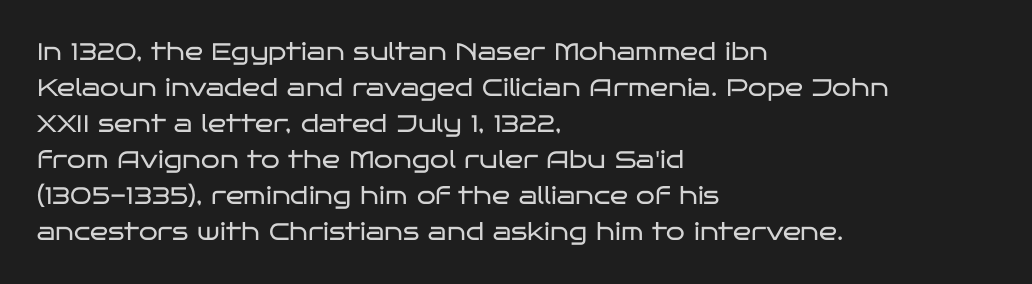
The image shows 24 px text type, upright; set left-aligned, normal line spacing (1.5x), normal letter spacing, not underlined.
